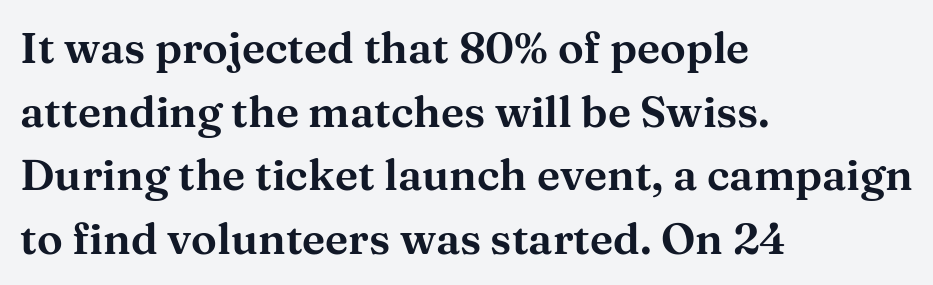
Q: Is the text italic (slanted)? A: No, it is upright.
Q: Is the typeface a serif or a sans-serif typeface? A: Serif.
Q: Is the text underlined? A: No.
Q: How is the paragraph aligned? A: Left-aligned.
Q: Is the spacing between letters normal or unusually wide? A: Normal.
Q: Is the spacing between lines tight, normal or loose? A: Normal.
Q: Width (condensed, normal, or wide)? A: Wide.
Q: Stroke contrast? A: Medium.
Q: x-height? A: Medium.
Q: Monospaced? A: No.
